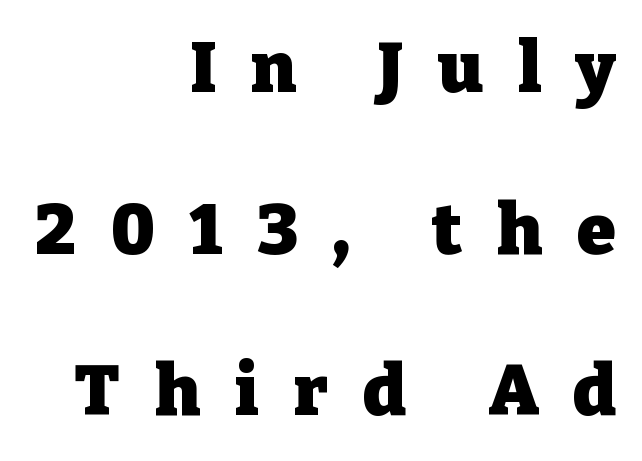
The image shows 70 px heavy serif type, upright; set right-aligned, loose line spacing (2.31x), unusually wide letter spacing (+0.5 em), not underlined; low stroke contrast and a medium x-height.
